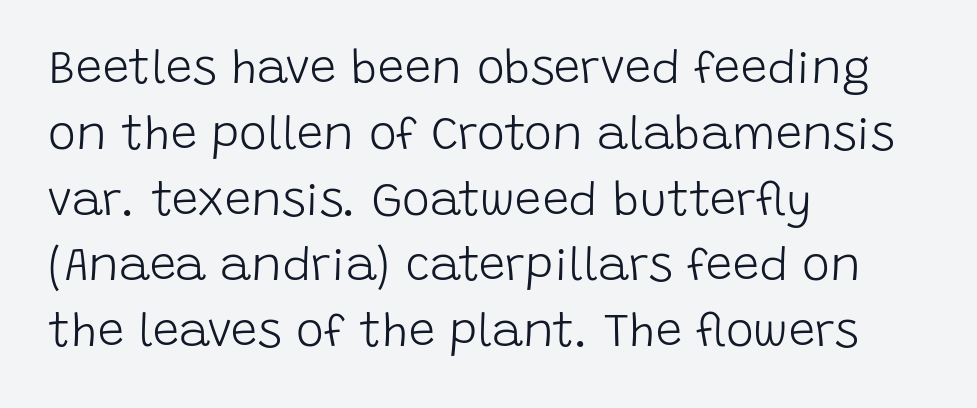
Q: Is the text bold? A: No.
Q: Is the text italic (slanted)? A: No, it is upright.
Q: Is the typeface a serif or a sans-serif typeface? A: Sans-serif.
Q: Is the text underlined? A: No.
Q: How is the paragraph aligned? A: Left-aligned.
Q: Is the spacing between letters normal or unusually wide? A: Normal.
Q: Is the spacing between lines tight, normal or loose? A: Normal.
Q: Width (condensed, normal, or wide)? A: Normal.
Q: Stroke contrast? A: Low.
Q: x-height? A: Large.
Q: Monospaced? A: No.
